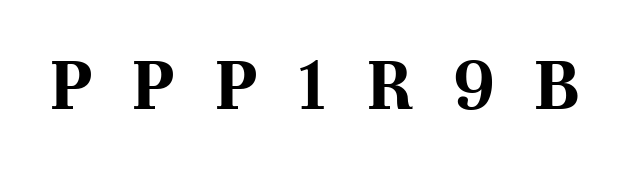
Q: Is the text bold? A: Yes.
Q: Is the text italic (slanted)? A: No, it is upright.
Q: Is the typeface a serif or a sans-serif typeface? A: Serif.
Q: Is the text underlined? A: No.
Q: Is the spacing between letters normal or unusually wide? A: Unusually wide.
Q: Width (condensed, normal, or wide)? A: Normal.
Q: Stroke contrast? A: High.
Q: x-height? A: Medium.
Q: Monospaced? A: No.
